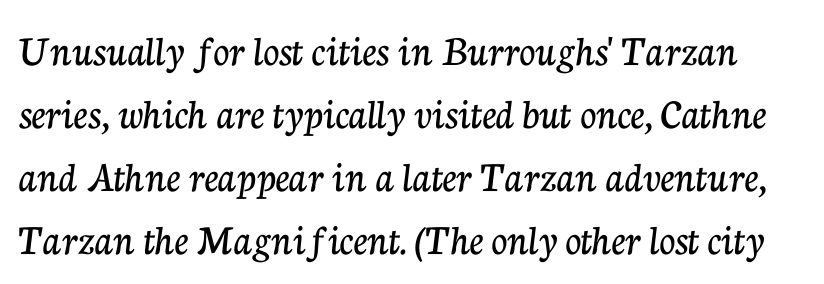
The image shows 44 px serif type; set normal line spacing (1.43x), normal letter spacing, not underlined; low stroke contrast and a medium x-height.
